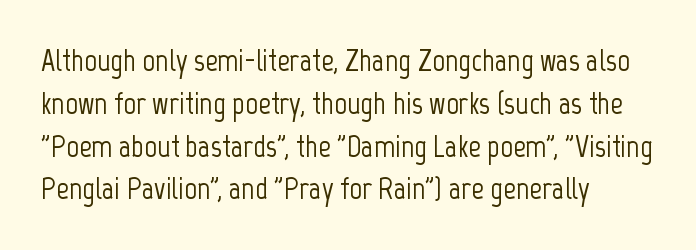
{"serif": "no", "italic": "no", "width": "condensed", "stroke_contrast": "low", "x_height": "medium", "monospaced": "no", "underline": "no", "align": "left", "line_spacing": "normal", "line_spacing_ratio": 1.38, "letter_spacing": "normal", "letter_spacing_em": 0.0, "glyph_px": 31}
